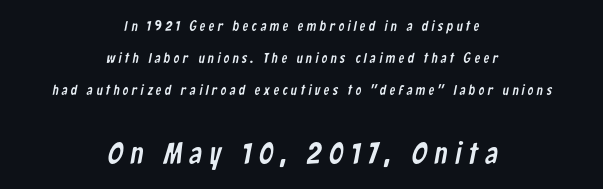
The image shows 30 px condensed sans-serif type; set centered, loose line spacing (2.27x), unusually wide letter spacing (+0.25 em), not underlined; the second (bottom) block is 2.14x larger; low stroke contrast and a medium x-height.
